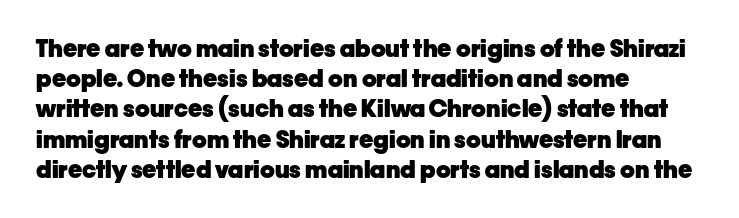
The ragged edge is on the right, which tells us the setting is flush left. The space beneath each line is pristine and unruled. This rendering leaves character spacing at its baseline value. The passage shown stacks its lines at a standard gap. Italic? Not at all — the glyphs are vertical. Emphasis by weight is at full strength: bold.
